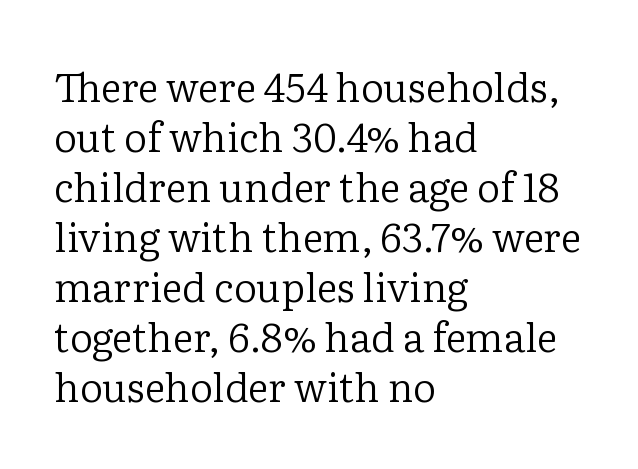
The image shows 40 px regular-weight serif type, upright; set left-aligned, normal line spacing (1.25x), normal letter spacing, not underlined; low stroke contrast and a medium x-height.
